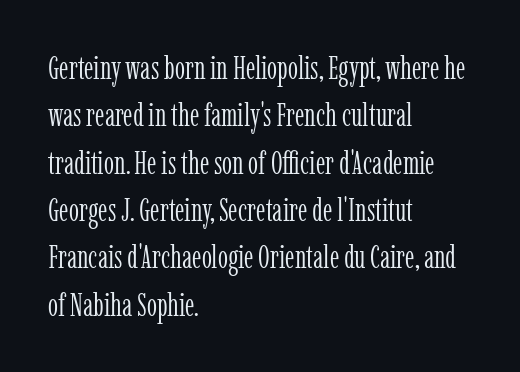
{"serif": "yes", "italic": "no", "bold": "no", "weight": "light", "width": "condensed", "stroke_contrast": "low", "x_height": "medium", "monospaced": "no", "underline": "no", "align": "left", "line_spacing": "normal", "line_spacing_ratio": 1.48, "letter_spacing": "normal", "letter_spacing_em": 0.0, "glyph_px": 32}
